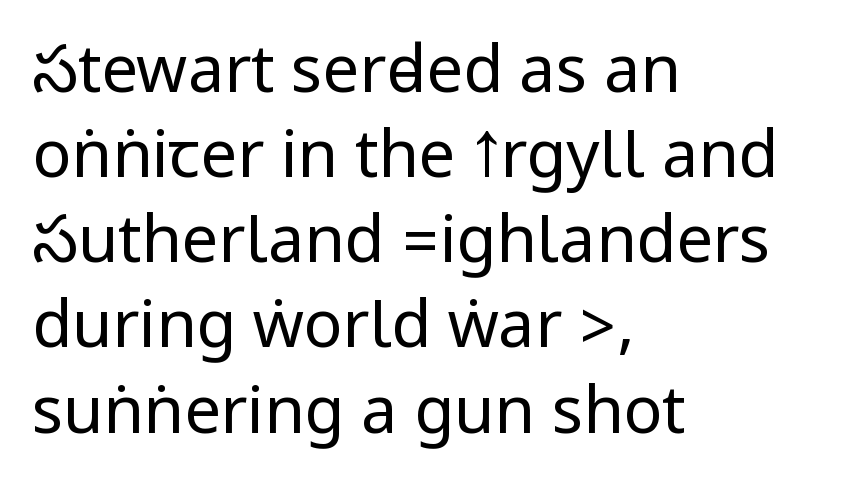
Compared with a centered layout, this one pins lines to the left instead. Is there much room between lines? A standard amount, neither cramped nor airy. The specimen omits any rule beneath the text block's lines. When letters stand straight like this, we call the style roman or upright. The passage shown has conventional tracking throughout.
